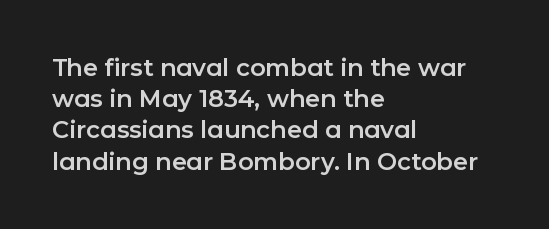
The image shows 24 px text type, upright; set left-aligned, normal line spacing (1.3x), normal letter spacing, not underlined.
